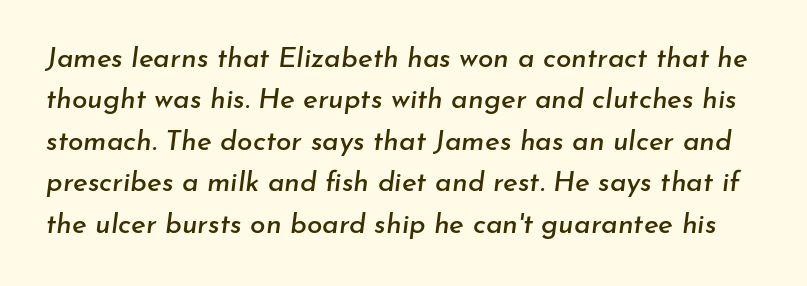
The image shows 28 px text type, italic (leaning right); set normal line spacing (1.48x), normal letter spacing, not underlined; low stroke contrast and a small x-height.
